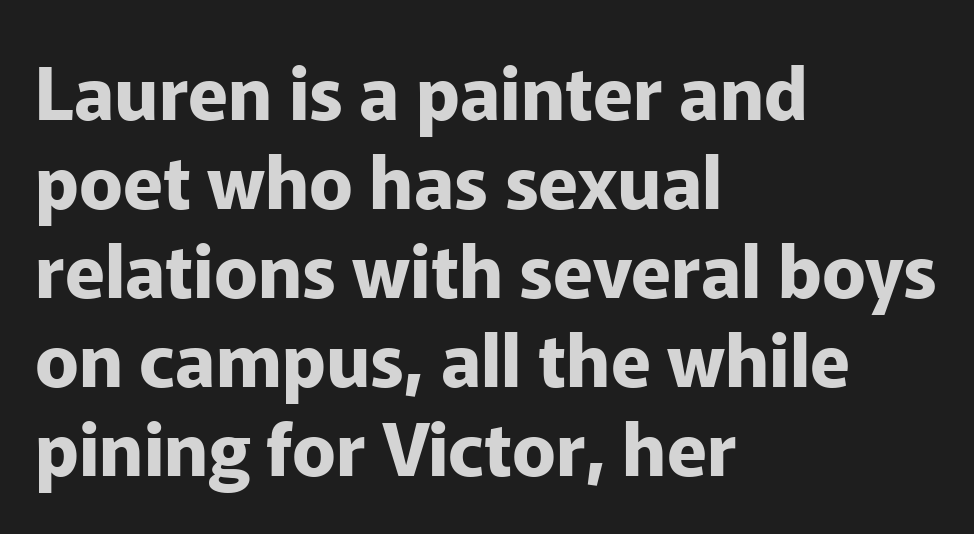
Notice how the stems are strictly vertical — no italics here. The face used here is proportionally spaced, like ordinary book or web type. The sample has been set heavy, in full bold. Bare-footed words on every line.
